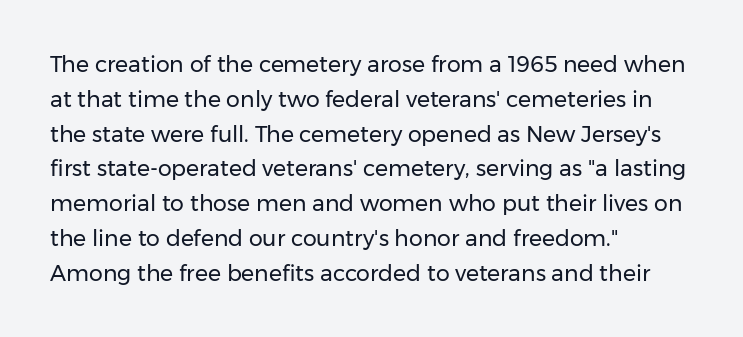
The image shows 22 px text type, upright; set left-aligned, normal line spacing (1.58x), normal letter spacing, not underlined.
